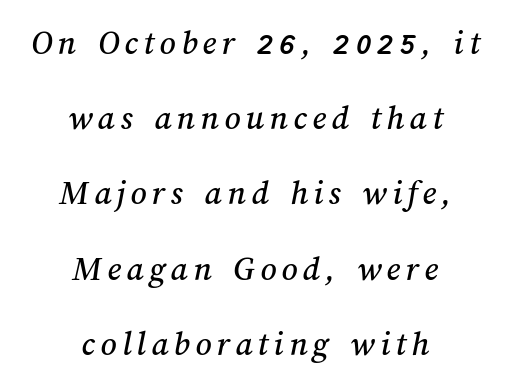
The image shows 35 px text type; set centered, loose line spacing (2.15x), not underlined; medium stroke contrast and a medium x-height.
